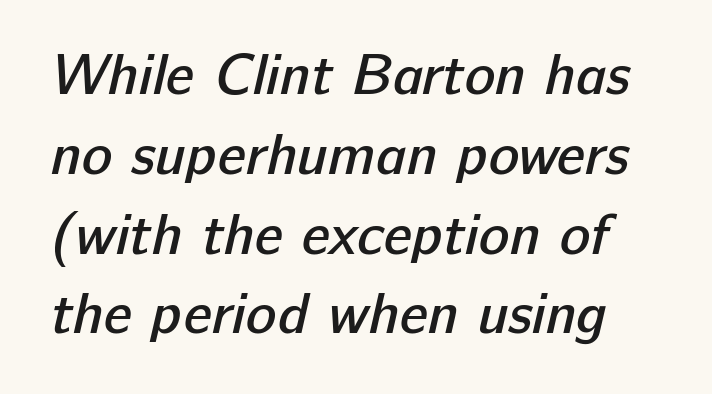
Q: Is the text bold? A: Semi-bold.
Q: Is the typeface a serif or a sans-serif typeface? A: Sans-serif.
Q: Is the text underlined? A: No.
Q: Is the spacing between letters normal or unusually wide? A: Normal.
Q: Is the spacing between lines tight, normal or loose? A: Normal.
Q: Width (condensed, normal, or wide)? A: Normal.
Q: Stroke contrast? A: Low.
Q: x-height? A: Medium.
Q: Monospaced? A: No.
